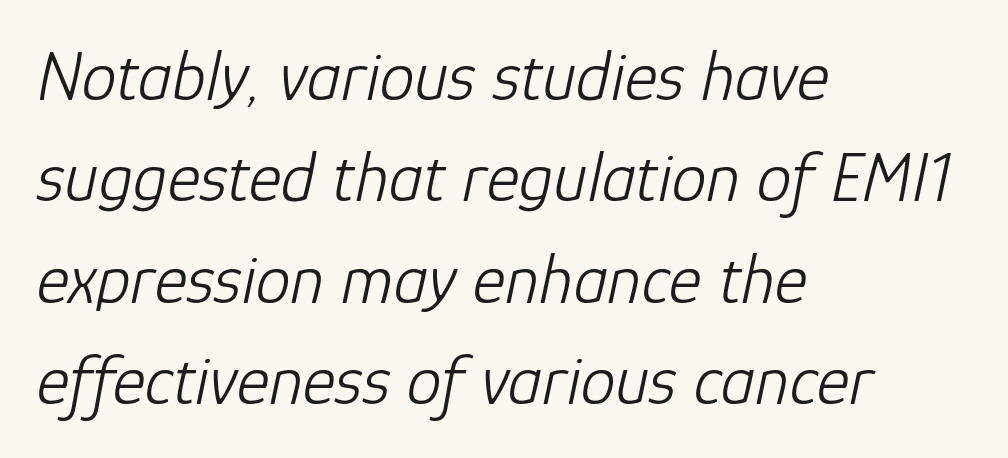
The lettering tilts uniformly, giving the passage an italic look. Lines of text with bare space underneath. Typeset ragged right — the left edge is the straight one. These lines are rendered in a variable-pitch font. Normally led — the rows are evenly, conventionally spaced. The characters are drawn with everyday or finer stroke widths.
